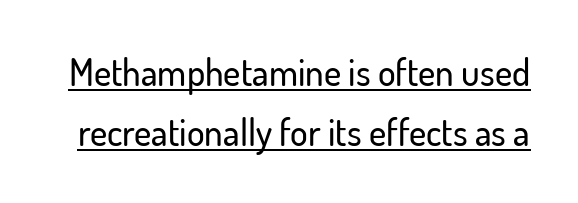
The typography opts for an upright posture over an oblique one. Does the leading feel generous? No, just average. What decoration does the sample have? An underline. In terms of letterspacing, this is plain default setting.
